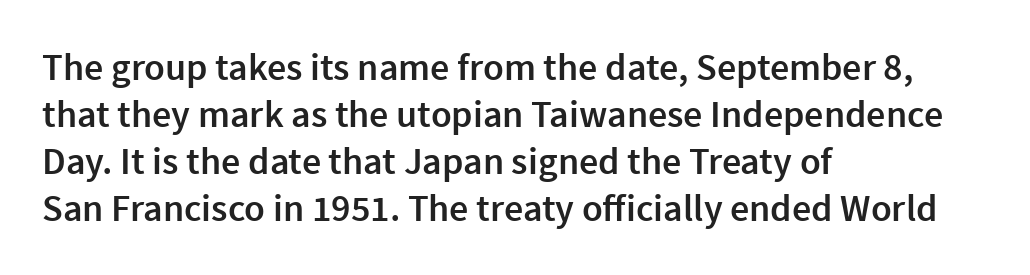
The characters look somewhat weighty, a semibold short of true bold. Upright lettering throughout. A bare baseline throughout the passage. The font family rendered here belongs to the sans-serif group.
